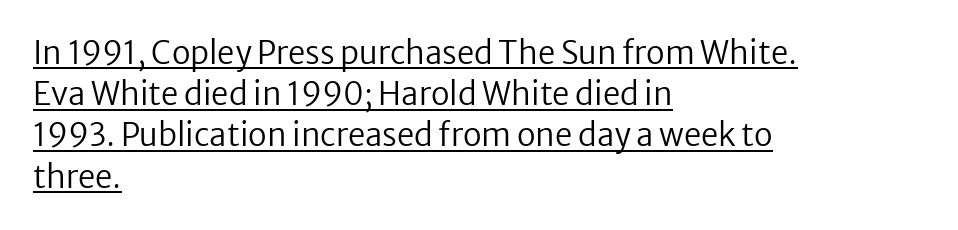
The image shows 31 px regular-weight sans-serif type, upright; set left-aligned, normal line spacing (1.33x), normal letter spacing, underlined; low stroke contrast and a medium x-height.
